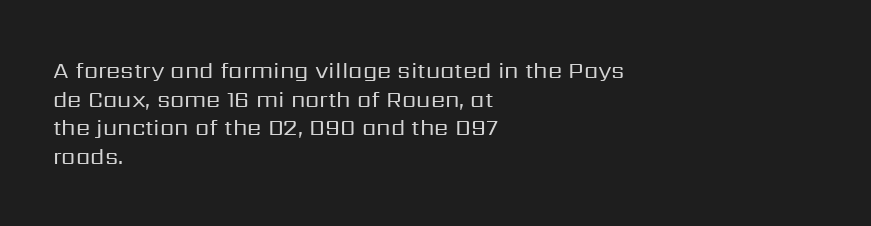
{"italic": "no", "bold": "no", "underline": "no", "align": "left", "line_spacing_ratio": 1.24, "letter_spacing": "normal", "letter_spacing_em": 0.0, "glyph_px": 23}
